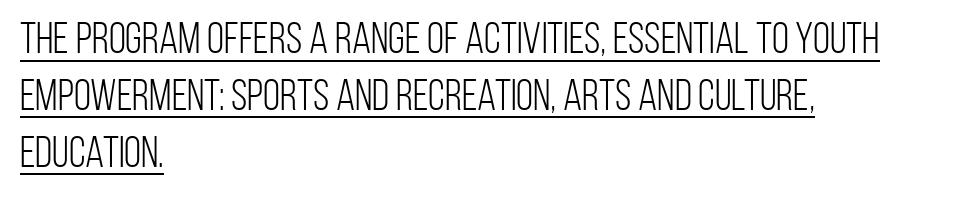
{"serif": "no", "italic": "no", "bold": "no", "weight": "light", "width": "condensed", "stroke_contrast": "low", "x_height": "large", "monospaced": "no", "underline": "yes", "align": "left", "line_spacing": "normal", "line_spacing_ratio": 1.29, "letter_spacing": "normal", "letter_spacing_em": 0.0, "glyph_px": 44}
